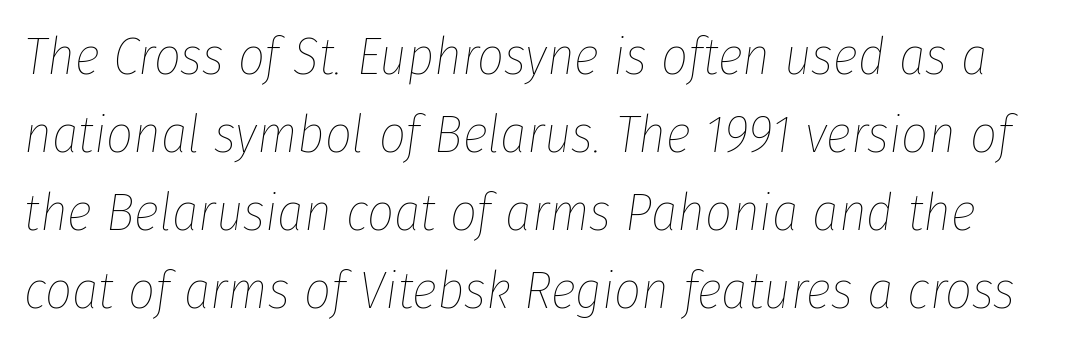
{"italic": "yes", "lean": "right", "slant_degrees": 8, "bold": "no", "weight": "thin", "width": "condensed", "stroke_contrast": "low", "x_height": "medium", "monospaced": "no", "underline": "no", "line_spacing": "normal", "line_spacing_ratio": 1.47, "letter_spacing": "normal", "letter_spacing_em": 0.0, "glyph_px": 53}
